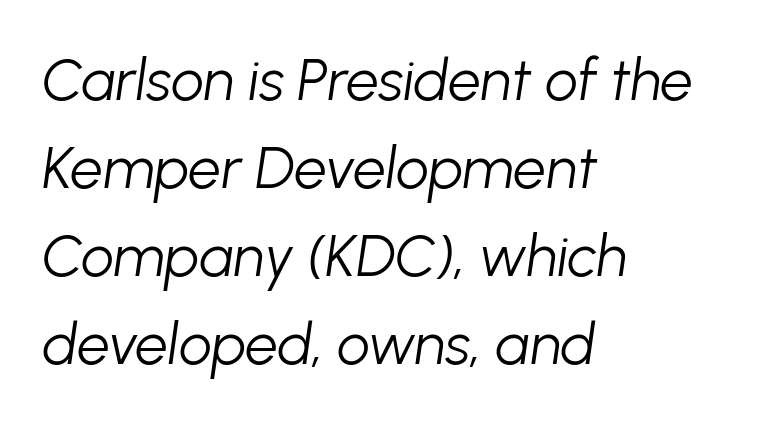
Q: Is the text bold? A: No.
Q: Is the text italic (slanted)? A: Yes, it leans right by about 8 degrees.
Q: Is the text underlined? A: No.
Q: How is the paragraph aligned? A: Left-aligned.
Q: Is the spacing between letters normal or unusually wide? A: Normal.
Q: Is the spacing between lines tight, normal or loose? A: Normal.
Q: Width (condensed, normal, or wide)? A: Normal.
Q: Stroke contrast? A: Low.
Q: x-height? A: Medium.
Q: Monospaced? A: No.
